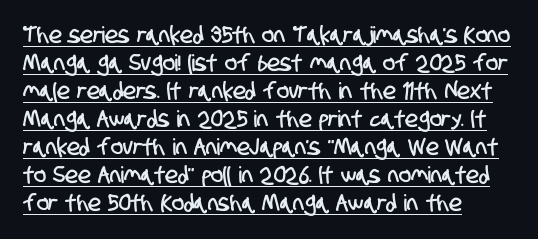
The image shows 23 px text type; set left-aligned, line spacing 1.22x, normal letter spacing, underlined.
